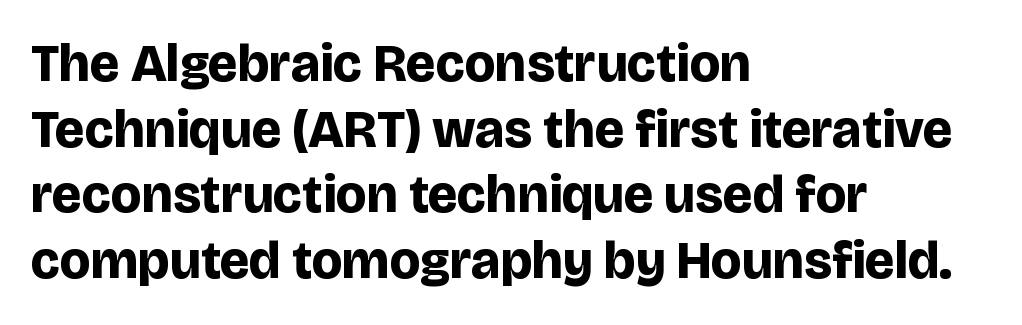
{"serif": "no", "italic": "no", "bold": "yes", "weight": "bold", "width": "normal", "stroke_contrast": "low", "x_height": "large", "monospaced": "no", "underline": "no", "align": "left", "line_spacing_ratio": 1.24, "letter_spacing": "normal", "letter_spacing_em": 0.0, "glyph_px": 53}
